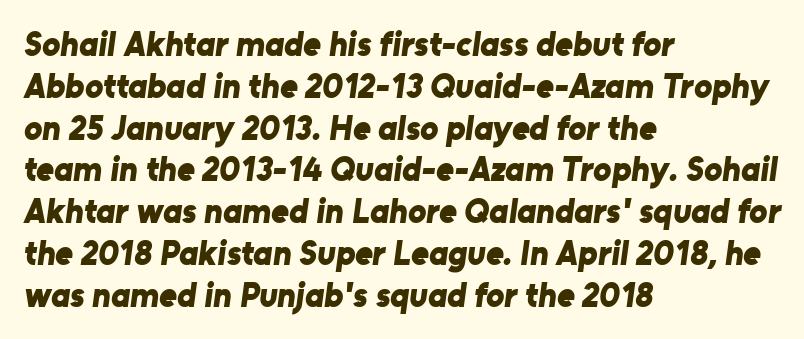
The image shows 34 px bold sans-serif type; set left-aligned, line spacing 1.23x, normal letter spacing, not underlined; low stroke contrast and a medium x-height.
